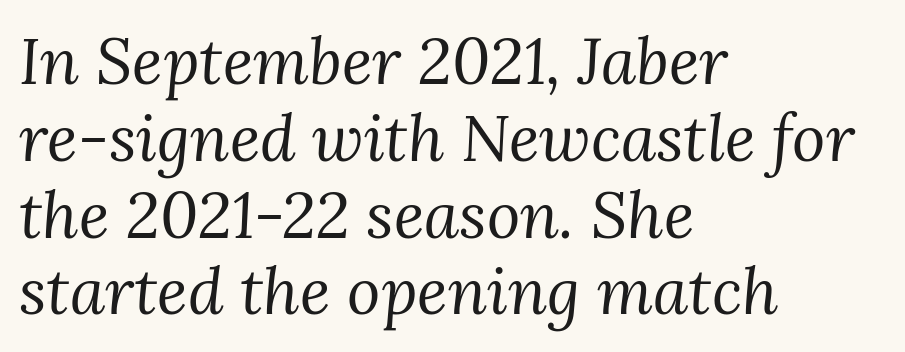
{"serif": "yes", "italic": "yes", "lean": "right", "slant_degrees": 3, "bold": "no", "weight": "regular", "width": "normal", "stroke_contrast": "medium", "x_height": "medium", "monospaced": "no", "underline": "no", "align": "left", "line_spacing_ratio": 1.2, "letter_spacing": "normal", "letter_spacing_em": 0.0, "glyph_px": 64}
